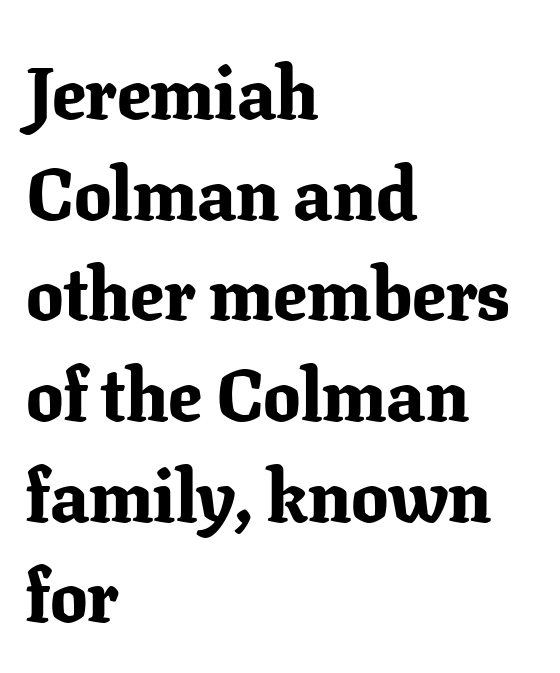
The image shows 74 px bold serif type, upright; set left-aligned, normal line spacing (1.36x), normal letter spacing, not underlined; low stroke contrast and a medium x-height.
